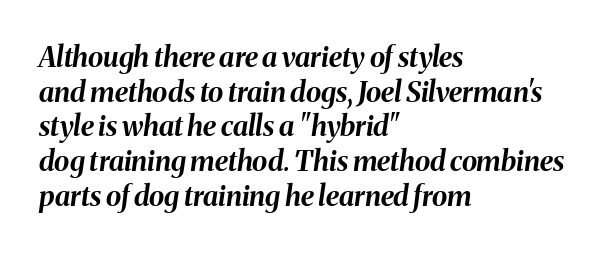
Q: Is the text bold? A: Yes.
Q: Is the text italic (slanted)? A: Yes, it leans right by about 8 degrees.
Q: Is the text underlined? A: No.
Q: How is the paragraph aligned? A: Left-aligned.
Q: Is the spacing between letters normal or unusually wide? A: Normal.
Q: Width (condensed, normal, or wide)? A: Normal.
Q: Stroke contrast? A: Medium.
Q: x-height? A: Medium.
Q: Monospaced? A: No.
